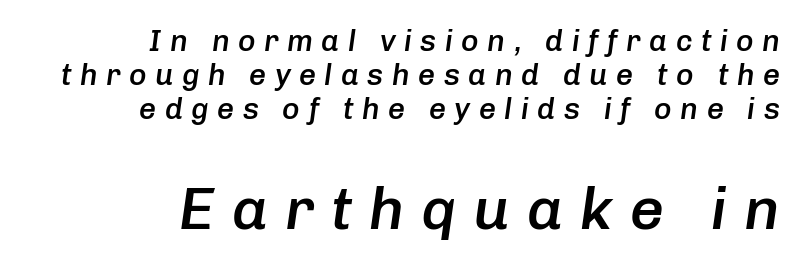
Q: Is the text bold? A: Semi-bold.
Q: Is the text italic (slanted)? A: Yes, it leans right by about 8 degrees.
Q: Is the text underlined? A: No.
Q: How is the paragraph aligned? A: Right-aligned.
Q: Is the spacing between letters normal or unusually wide? A: Unusually wide.
Q: Is the spacing between lines tight, normal or loose? A: Tight.
Q: Which block of text is set in a larger size, the first (top) or the second (bottom)? A: The second (bottom) one.
Q: Width (condensed, normal, or wide)? A: Normal.
Q: Stroke contrast? A: Low.
Q: x-height? A: Medium.
Q: Monospaced? A: No.
